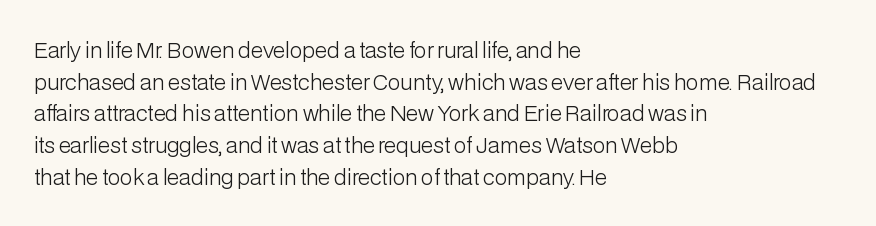
Style check: upright. Leftover space on each line is placed entirely after the last word. The rows are spaced the way most documents space them. The font is comparable to plain body text, perhaps lighter. Honestly, there is no underline to notice here at all. Nobody touched the tracking dial on this one.
